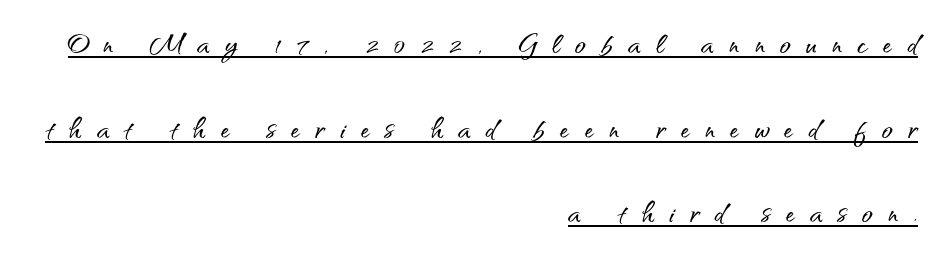
The image shows 36 px sans-serif type; set right-aligned, loose line spacing (2.35x), unusually wide letter spacing (+0.43 em), underlined; medium stroke contrast and a small x-height.
